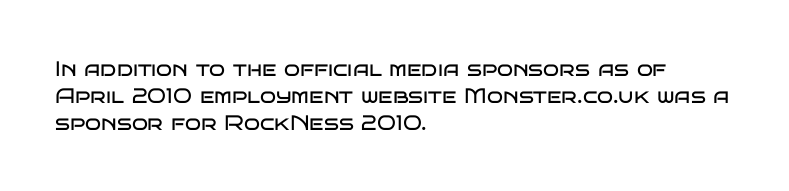
{"italic": "no", "bold": "no", "underline": "no", "align": "left", "line_spacing": "normal", "line_spacing_ratio": 1.28, "letter_spacing": "normal", "letter_spacing_em": 0.0, "glyph_px": 21}
